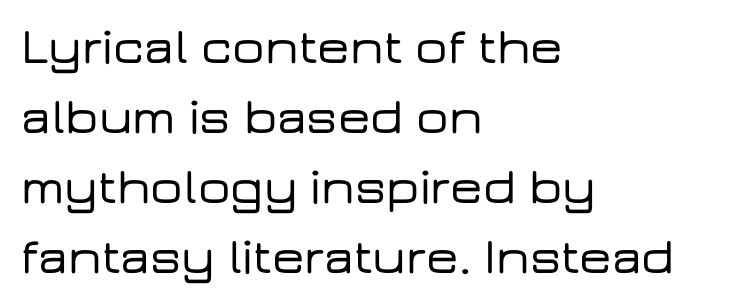
Q: Is the text italic (slanted)? A: No, it is upright.
Q: Is the typeface a serif or a sans-serif typeface? A: Sans-serif.
Q: Is the text underlined? A: No.
Q: How is the paragraph aligned? A: Left-aligned.
Q: Is the spacing between letters normal or unusually wide? A: Normal.
Q: Is the spacing between lines tight, normal or loose? A: Normal.
Q: Width (condensed, normal, or wide)? A: Wide.
Q: Stroke contrast? A: Low.
Q: x-height? A: Medium.
Q: Monospaced? A: No.
